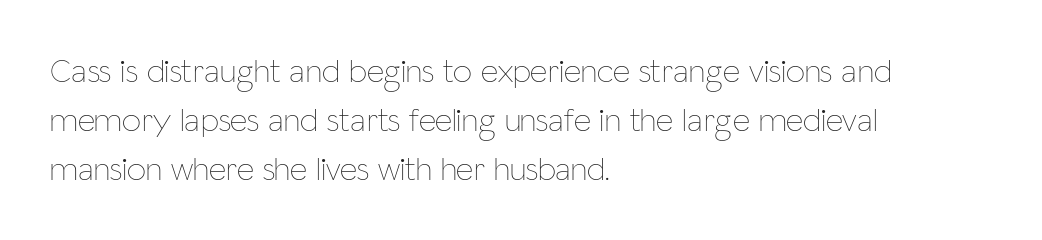
Q: Is the text bold? A: No.
Q: Is the text italic (slanted)? A: No, it is upright.
Q: Is the text underlined? A: No.
Q: How is the paragraph aligned? A: Left-aligned.
Q: Is the spacing between letters normal or unusually wide? A: Normal.
Q: Is the spacing between lines tight, normal or loose? A: Normal.
Q: Width (condensed, normal, or wide)? A: Condensed.
Q: Stroke contrast? A: Low.
Q: x-height? A: Medium.
Q: Monospaced? A: No.
